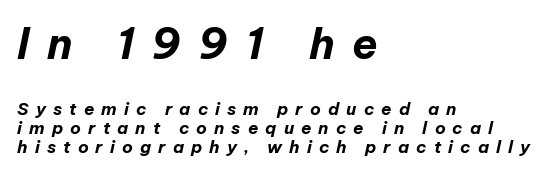
Q: Is the text bold? A: Yes.
Q: Is the text italic (slanted)? A: Yes, it leans right by about 12 degrees.
Q: Is the text underlined? A: No.
Q: How is the paragraph aligned? A: Left-aligned.
Q: Is the spacing between letters normal or unusually wide? A: Unusually wide.
Q: Is the spacing between lines tight, normal or loose? A: Tight.
Q: Which block of text is set in a larger size, the first (top) or the second (bottom)? A: The first (top) one.
Q: Width (condensed, normal, or wide)? A: Normal.
Q: Stroke contrast? A: Low.
Q: x-height? A: Medium.
Q: Monospaced? A: No.
